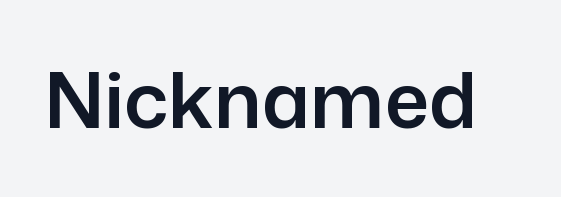
Q: Is the text italic (slanted)? A: No, it is upright.
Q: Is the typeface a serif or a sans-serif typeface? A: Sans-serif.
Q: Is the text underlined? A: No.
Q: Is the spacing between letters normal or unusually wide? A: Normal.
Q: Width (condensed, normal, or wide)? A: Normal.
Q: Stroke contrast? A: Low.
Q: x-height? A: Medium.
Q: Monospaced? A: No.
